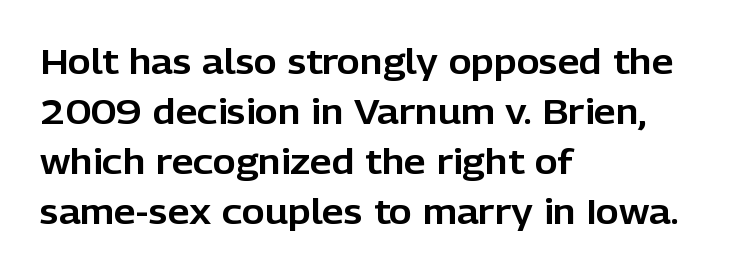
Q: Is the text italic (slanted)? A: No, it is upright.
Q: Is the typeface a serif or a sans-serif typeface? A: Sans-serif.
Q: Is the text underlined? A: No.
Q: How is the paragraph aligned? A: Left-aligned.
Q: Is the spacing between letters normal or unusually wide? A: Normal.
Q: Is the spacing between lines tight, normal or loose? A: Normal.
Q: Width (condensed, normal, or wide)? A: Normal.
Q: Stroke contrast? A: Low.
Q: x-height? A: Medium.
Q: Monospaced? A: No.
